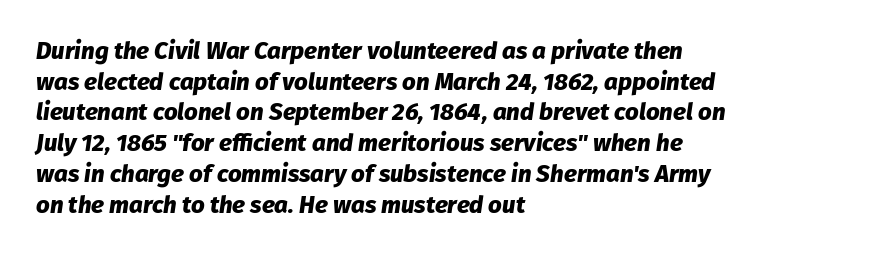
Heavy, bold letterforms. Letter spacing: default. Vertical spacing — default. The area under the type is left untouched. Horizontally, the lines are justified to the leading edge only.
